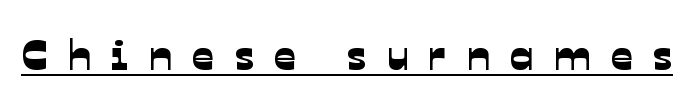
{"serif": "no", "width": "normal", "stroke_contrast": "low", "x_height": "medium", "monospaced": "no", "underline": "yes", "letter_spacing": "wide", "letter_spacing_em": 0.47, "glyph_px": 43}
